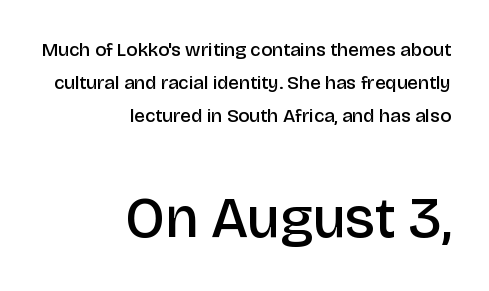
Heft: intermediate — a semibold. Posture: upright roman. If you drew a ruler down the right edge, every line would touch it. The gap between lines stays unmarked. The rendering shows plain stroke endings on the letterforms — a sans-serif design. You could not count columns in this text — the font is proportionally spaced.
